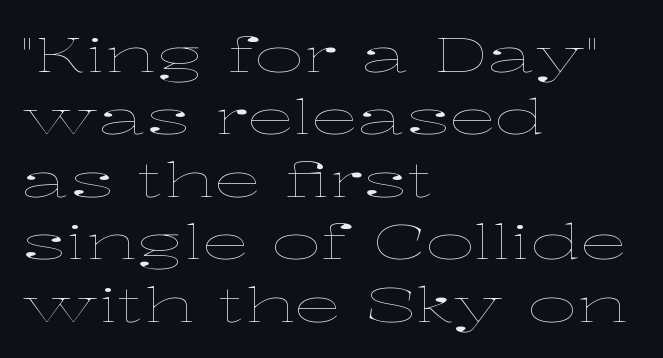
The image shows 48 px thin, wide type, upright; set left-aligned, normal line spacing (1.3x), normal letter spacing, not underlined; low stroke contrast and a medium x-height.
